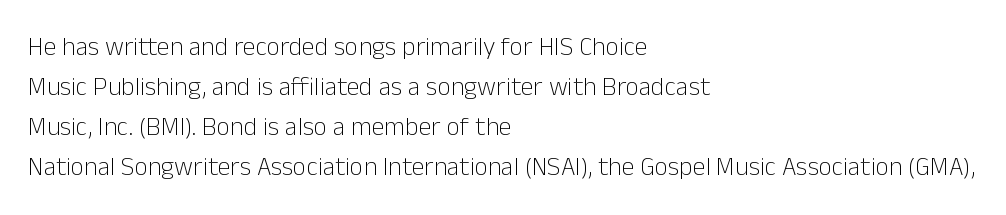
{"italic": "no", "bold": "no", "underline": "no", "align": "left", "line_spacing": "normal", "line_spacing_ratio": 1.54, "letter_spacing": "normal", "letter_spacing_em": 0.0, "glyph_px": 26}
